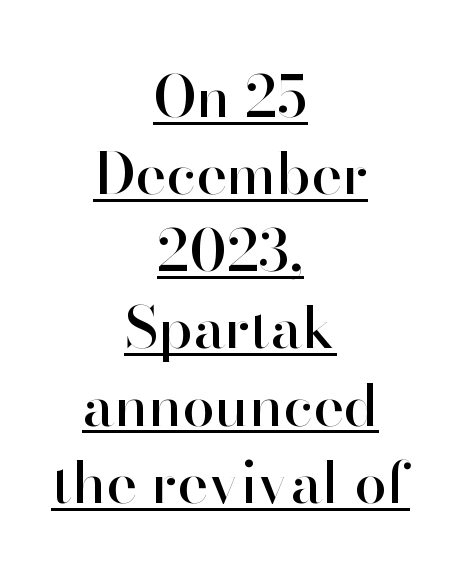
{"serif": "no", "italic": "no", "width": "normal", "stroke_contrast": "high", "x_height": "small", "monospaced": "no", "underline": "yes", "align": "center", "line_spacing": "normal", "line_spacing_ratio": 1.33, "letter_spacing": "normal", "letter_spacing_em": 0.0, "glyph_px": 58}
